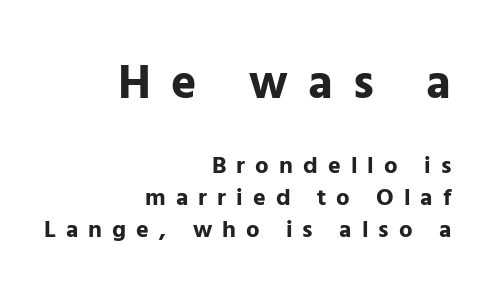
{"serif": "no", "italic": "no", "bold": "yes", "weight": "bold", "width": "normal", "stroke_contrast": "low", "x_height": "medium", "monospaced": "no", "underline": "no", "align": "right", "line_spacing": "normal", "line_spacing_ratio": 1.33, "letter_spacing": "wide", "letter_spacing_em": 0.42, "larger_block": "first", "size_ratio": 2.0, "glyph_px": 48}
